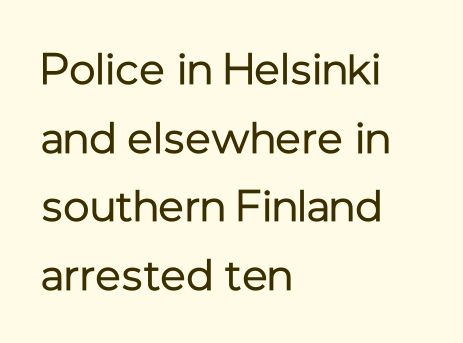
On a weight scale, this lands at 450 or below. Type style note: lacks serifs. Vertically, the passage feels balanced, rows spaced as you'd expect. Posture: straight, roman, zero tilt. The horizontal fit of the characters is conventional and even.
